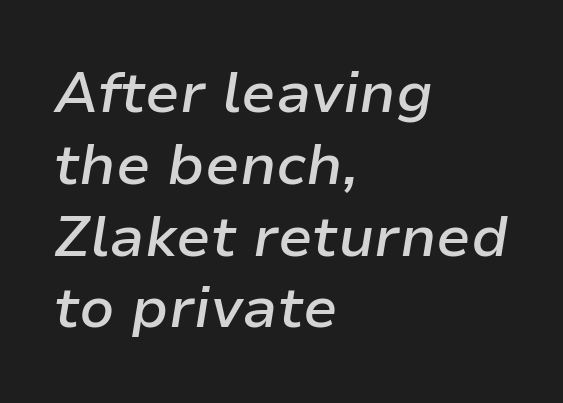
The image shows 57 px semibold type, italic (leaning right); set left-aligned, normal line spacing (1.26x), normal letter spacing, not underlined; low stroke contrast and a medium x-height.
